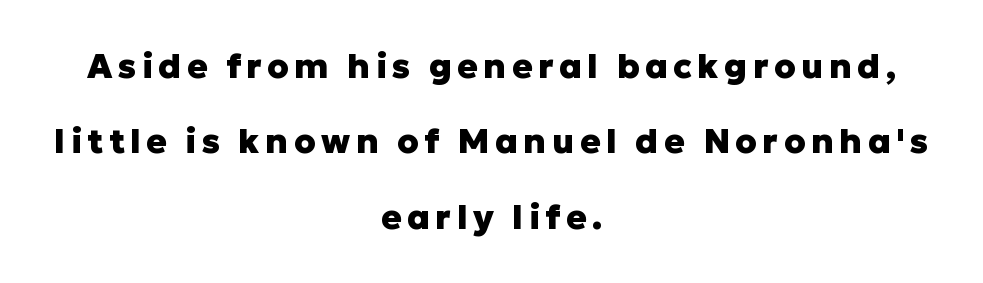
These lines are rendered in a variable-pitch font. A clean baseline with only descenders dipping below it. Successive baselines arrive slowly, with a big drop between each. In CSS terms this would be text-align: center.
